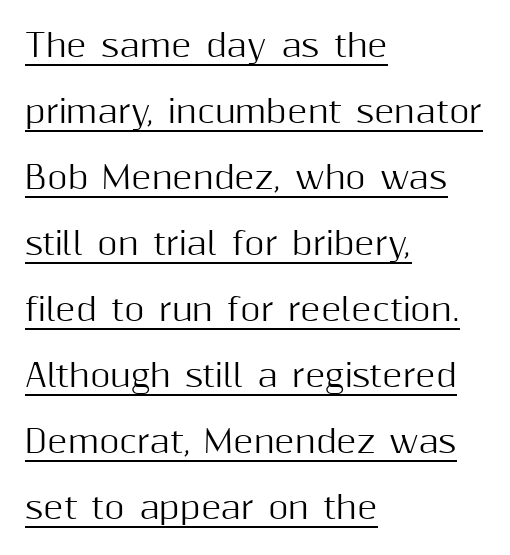
These characters rest on top of a visible drawn line. Default kerning and tracking; the words read as compact shapes. The letters carry no serifs — their stems end cleanly without finishing strokes. Each new line begins a long way beneath the previous one. The specimen reads as upright at a glance. You could not count columns in this text — the font is proportionally spaced.
